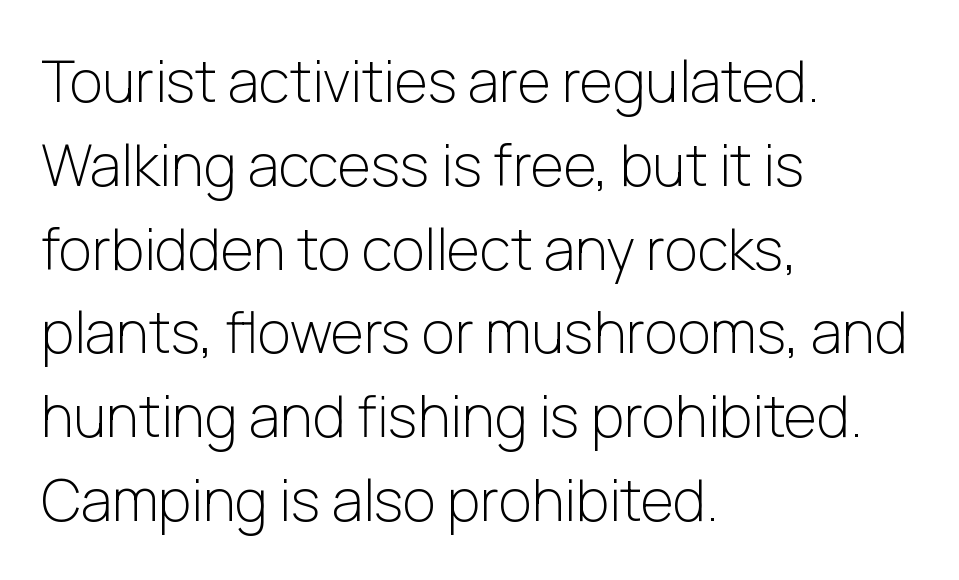
The block of text has a typical density, with ordinary space between rows. You could not count columns in this text — the font is proportionally spaced. This rendering employs a face without finishing strokes, i.e., a sans-serif. Weight: regular or lighter.
